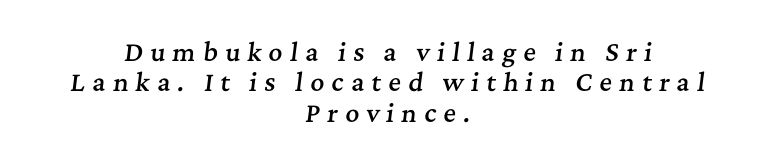
What stands out about the letter spacing? Its width — letters are far apart. Typesetter's note: demi weight, one step under bold. Looking at the ascenders, they clearly lean. Short and long lines alike share a common midpoint. The passage shown stacks its lines at a standard gap.
